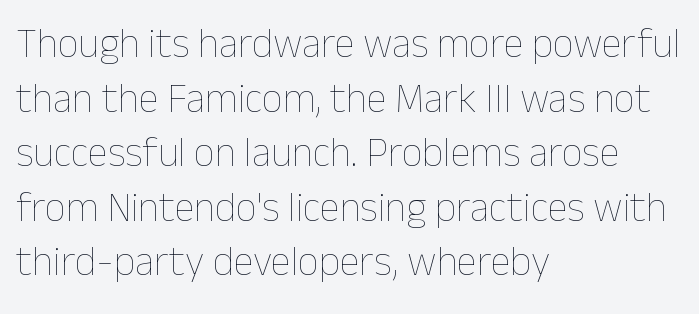
The designer left line spacing at the default. Left-aligned paragraph, ragged on the right. Beneath every word, the page is bare. Characters follow at the spacing the type designer built in. This reads as an unemphasized weight, regular at the heaviest. It's the straight-up-and-down kind of type.
